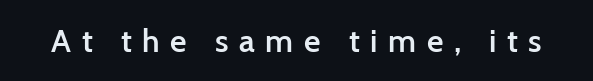
{"serif": "no", "italic": "no", "bold": "semi", "weight": "semibold", "width": "normal", "stroke_contrast": "low", "x_height": "medium", "monospaced": "no", "underline": "no", "letter_spacing": "wide", "letter_spacing_em": 0.33, "glyph_px": 32}
